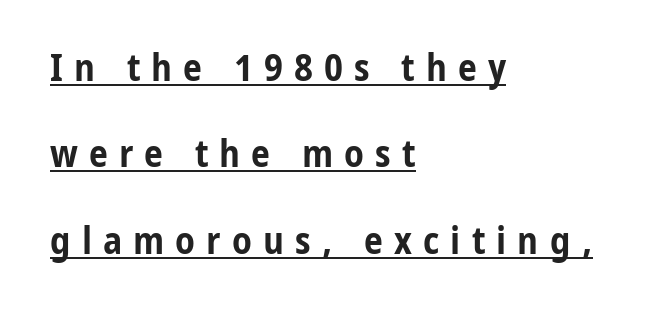
{"serif": "no", "italic": "no", "bold": "yes", "weight": "bold", "width": "condensed", "stroke_contrast": "low", "x_height": "medium", "monospaced": "no", "underline": "yes", "align": "left", "line_spacing": "loose", "line_spacing_ratio": 2.27, "letter_spacing": "wide", "letter_spacing_em": 0.29, "glyph_px": 38}
